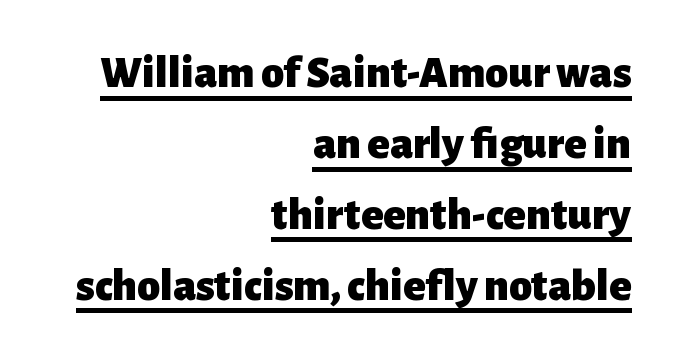
As a designer I'd log this as weight 700, bold. A typesetter would call this zero additional tracking. You can tell it's not italic because the verticals are truly vertical. Looks like regular typesetting: each glyph gets only the width it needs. What decoration does the sample have? An underline. This block has exactly the height ordinary leading produces.
